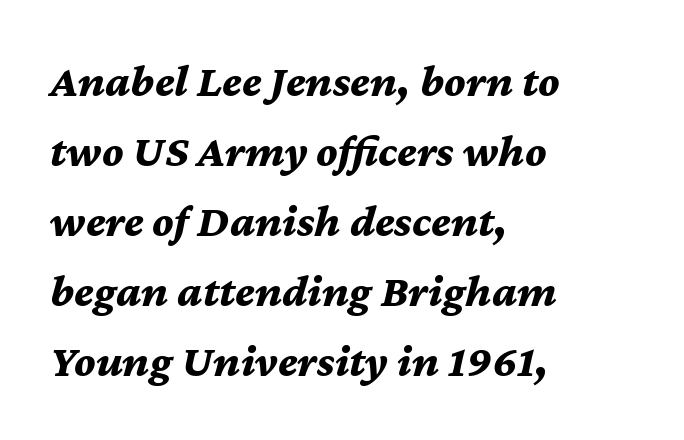
Q: Is the text bold? A: Yes.
Q: Is the text italic (slanted)? A: Yes, it leans right by about 12 degrees.
Q: Is the text underlined? A: No.
Q: How is the paragraph aligned? A: Left-aligned.
Q: Is the spacing between letters normal or unusually wide? A: Normal.
Q: Is the spacing between lines tight, normal or loose? A: Normal.
Q: Width (condensed, normal, or wide)? A: Normal.
Q: Stroke contrast? A: Medium.
Q: x-height? A: Medium.
Q: Monospaced? A: No.
